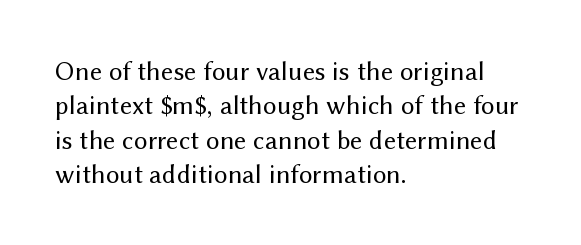
The image shows 27 px text type, upright; set left-aligned, normal line spacing (1.27x), normal letter spacing, not underlined.
